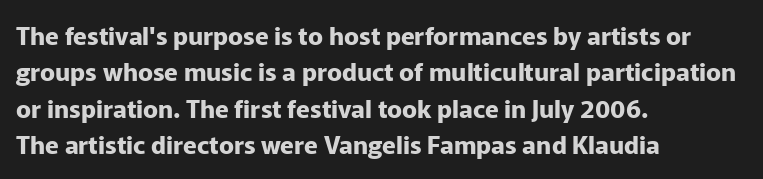
Q: Is the text bold? A: Yes.
Q: Is the text italic (slanted)? A: No, it is upright.
Q: Is the text underlined? A: No.
Q: How is the paragraph aligned? A: Left-aligned.
Q: Is the spacing between letters normal or unusually wide? A: Normal.
Q: Is the spacing between lines tight, normal or loose? A: Normal.
